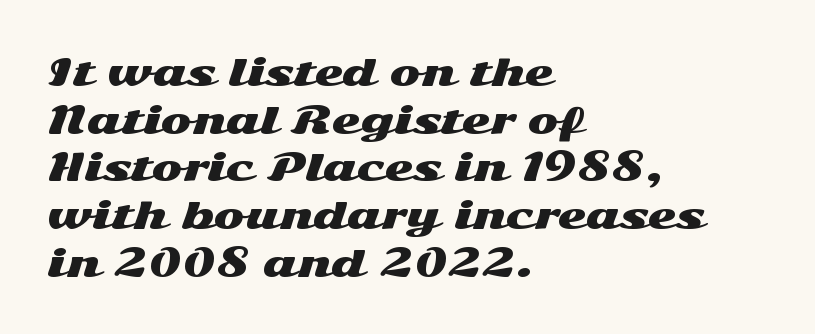
Q: Is the text italic (slanted)? A: Yes.
Q: Is the typeface a serif or a sans-serif typeface? A: Sans-serif.
Q: Is the text underlined? A: No.
Q: How is the paragraph aligned? A: Left-aligned.
Q: Is the spacing between letters normal or unusually wide? A: Normal.
Q: Is the spacing between lines tight, normal or loose? A: Normal.
Q: Width (condensed, normal, or wide)? A: Wide.
Q: Stroke contrast? A: Medium.
Q: x-height? A: Medium.
Q: Monospaced? A: No.
